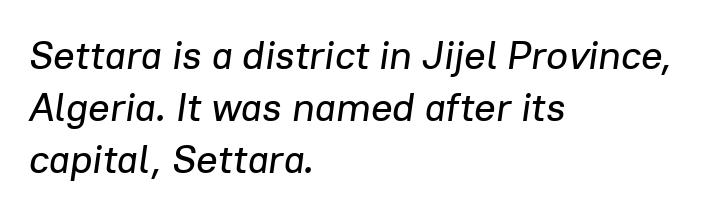
The image shows 40 px text type, italic (leaning right); set left-aligned, normal line spacing (1.3x), normal letter spacing, not underlined; low stroke contrast and a medium x-height.
